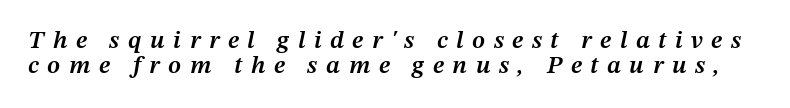
{"italic": "yes", "lean": "right", "slant_degrees": 12, "bold": "semi", "underline": "no", "line_spacing": "tight", "line_spacing_ratio": 1.02, "letter_spacing": "wide", "letter_spacing_em": 0.34, "glyph_px": 25}
